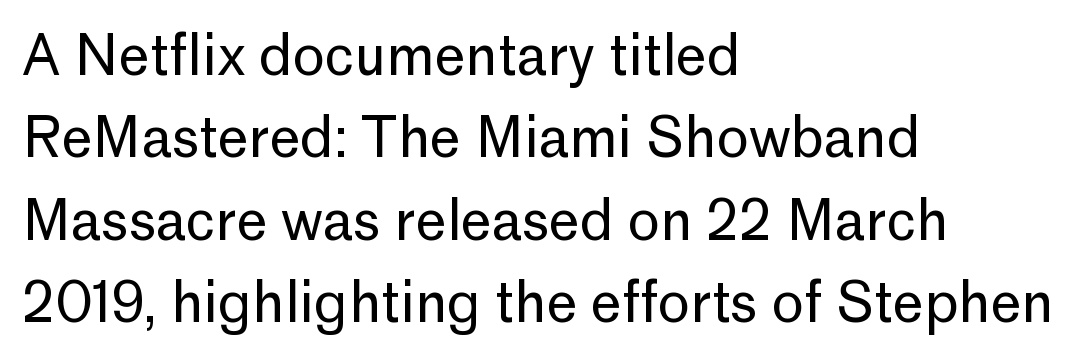
Vertical strokes here are truly vertical. Is this a sans? Yes — the strokes have no serifs. These lines are rendered in a variable-pitch font. Honestly, the row spacing looks completely unremarkable.
